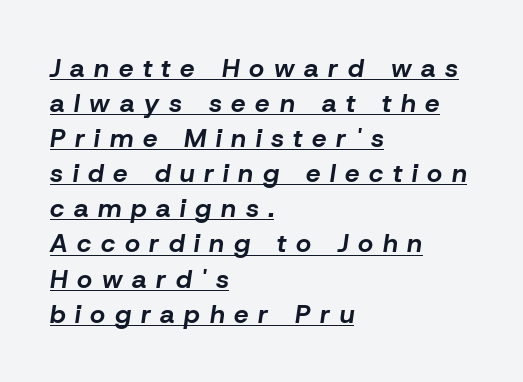
{"italic": "yes", "lean": "right", "slant_degrees": 8, "bold": "yes", "underline": "yes", "align": "left", "line_spacing": "normal", "line_spacing_ratio": 1.35, "letter_spacing": "wide", "letter_spacing_em": 0.37, "glyph_px": 26}
